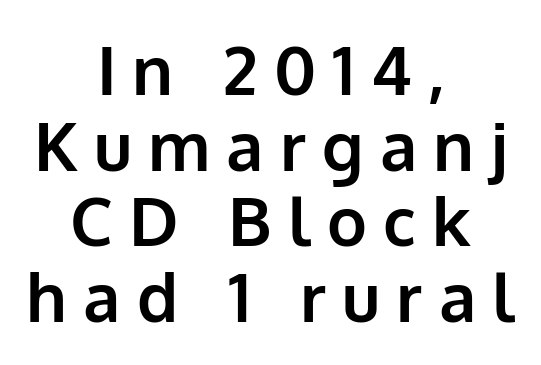
{"serif": "no", "italic": "no", "bold": "yes", "weight": "bold", "width": "normal", "stroke_contrast": "low", "x_height": "medium", "monospaced": "no", "underline": "no", "align": "center", "line_spacing": "tight", "line_spacing_ratio": 1.13, "letter_spacing": "wide", "letter_spacing_em": 0.24, "glyph_px": 67}
